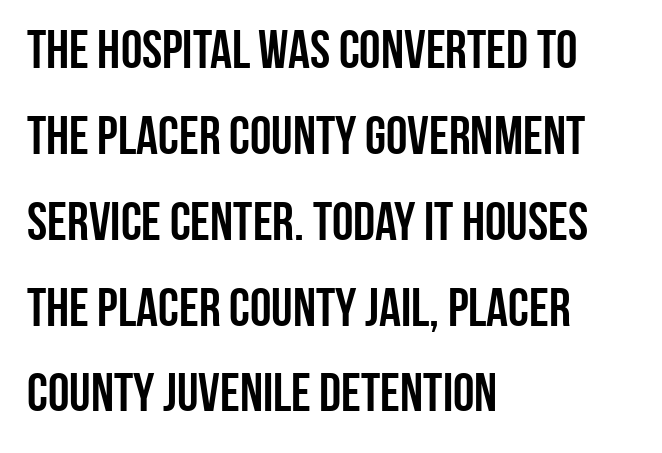
The image shows 54 px semibold, condensed sans-serif type, upright; set left-aligned, normal line spacing (1.59x), normal letter spacing, not underlined; low stroke contrast and a large x-height.
